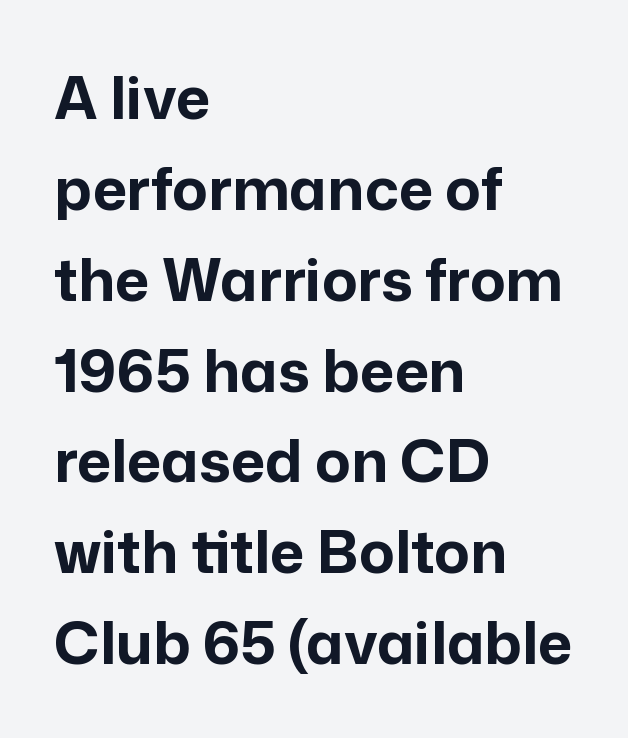
How are the letters spaced? Ordinarily, with no added tracking. The lettering holds an erect, upright posture throughout. Bold? Absolutely — the strokes are thick and heavy. Any mark beneath the type? The region is blank. The lines in this sample share a left origin and differ only in where they stop. A typesetter would label this face a sans.
